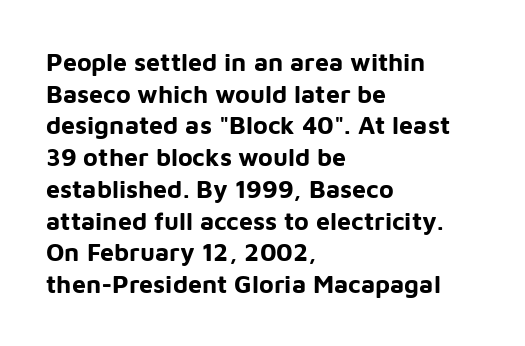
Q: Is the text bold? A: Yes.
Q: Is the text italic (slanted)? A: No, it is upright.
Q: Is the text underlined? A: No.
Q: How is the paragraph aligned? A: Left-aligned.
Q: Is the spacing between letters normal or unusually wide? A: Normal.
Q: Is the spacing between lines tight, normal or loose? A: Normal.
